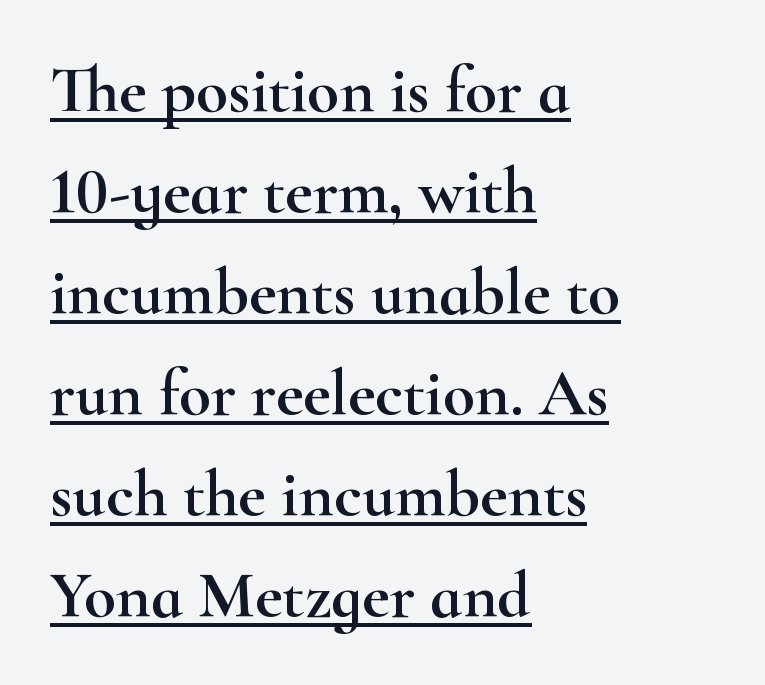
The image shows 66 px wide serif type, upright; set left-aligned, normal line spacing (1.53x), normal letter spacing, underlined; high stroke contrast and a small x-height.
